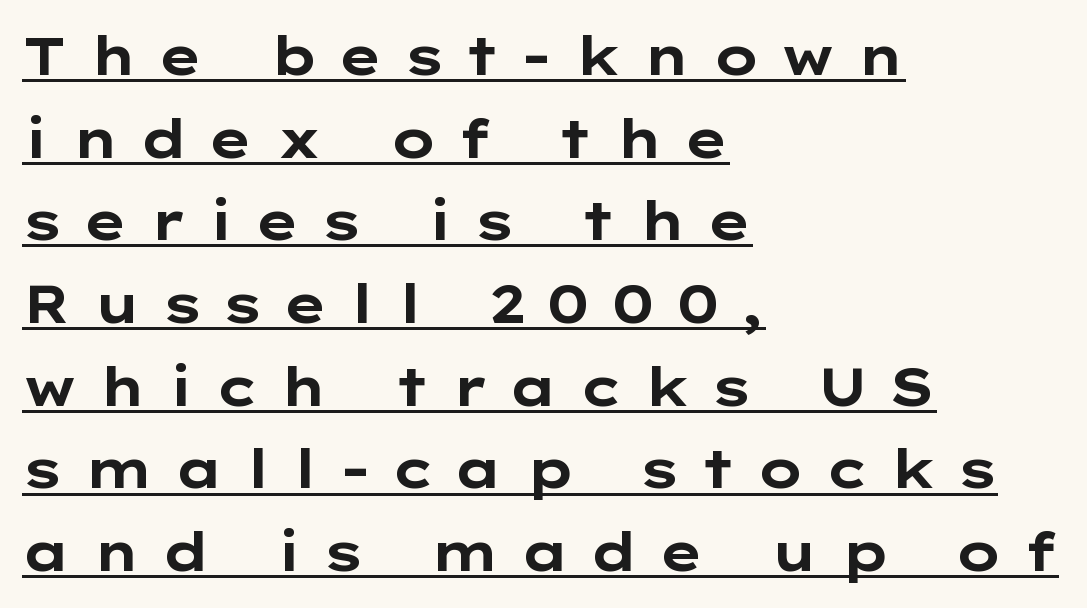
The rag falls on the right side of this text block. Heft: maximum for text — a bold. Someone cranked the tracking dial way up on this one. Unlike a traditional serif, this face leaves its strokes unadorned. The passage shown stacks its lines at a standard gap. Characters remain perfectly vertical along every line.
